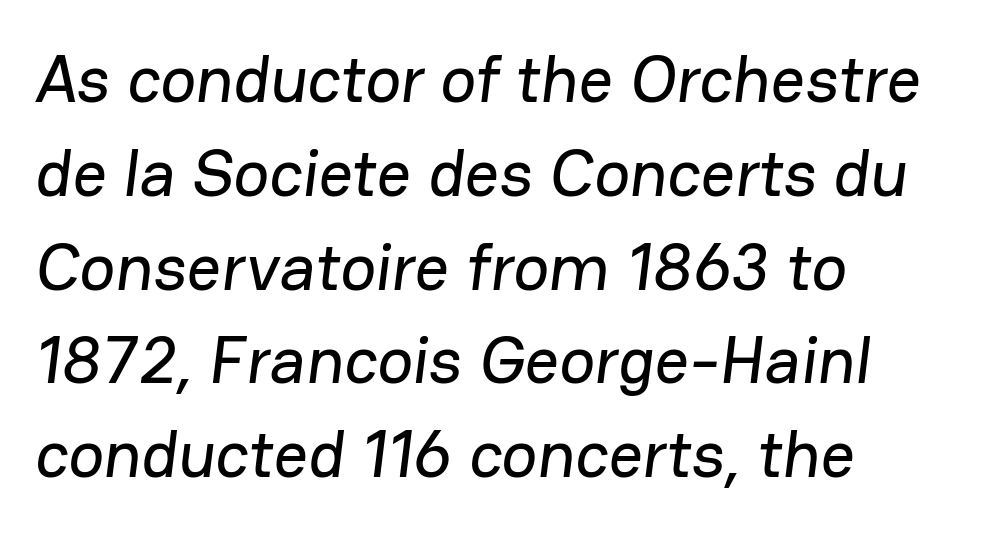
Q: Is the typeface a serif or a sans-serif typeface? A: Sans-serif.
Q: Is the text underlined? A: No.
Q: How is the paragraph aligned? A: Left-aligned.
Q: Is the spacing between letters normal or unusually wide? A: Normal.
Q: Is the spacing between lines tight, normal or loose? A: Normal.
Q: Width (condensed, normal, or wide)? A: Normal.
Q: Stroke contrast? A: Low.
Q: x-height? A: Medium.
Q: Monospaced? A: No.
